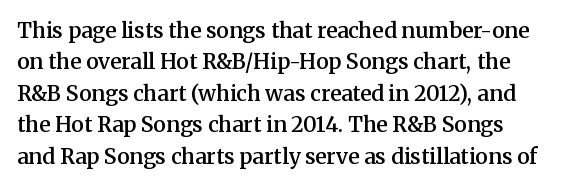
Characters remain perfectly vertical along every line. Strokes here are thickened, but only to semibold level. The passage shown stacks its lines at a standard gap. Words float on clear page, feet unadorned.
